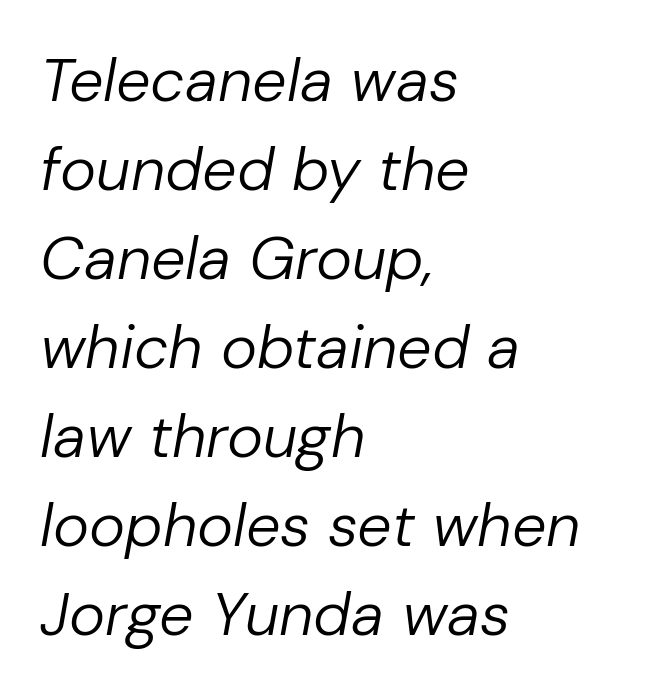
The image shows 61 px regular-weight type, italic (leaning right); set left-aligned, normal line spacing (1.46x), normal letter spacing, not underlined; low stroke contrast and a medium x-height.
